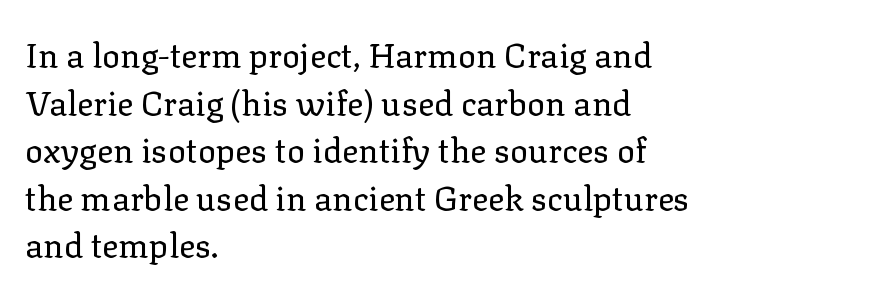
The glyphs are unaccompanied by any horizontal stroke below them. Heaviness? Minimal to ordinary, like unemphasized prose. Left-aligned paragraph, ragged on the right. Varying glyph widths throughout — classic text-font behaviour.
